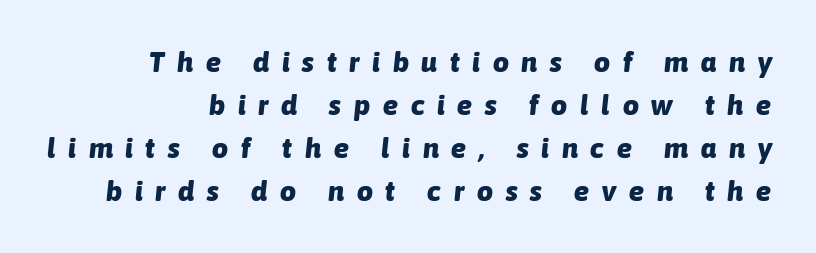
{"italic": "yes", "lean": "right", "slant_degrees": 6, "bold": "yes", "weight": "heavy", "width": "normal", "stroke_contrast": "low", "x_height": "medium", "monospaced": "no", "underline": "no", "align": "right", "line_spacing": "normal", "line_spacing_ratio": 1.54, "letter_spacing": "wide", "letter_spacing_em": 0.46, "glyph_px": 28}
